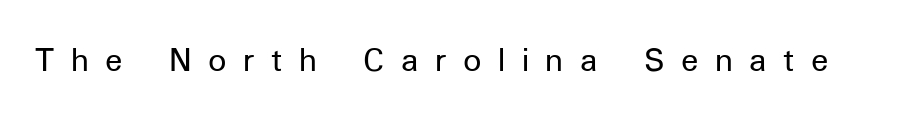
The image shows 36 px regular-weight sans-serif type, upright; set unusually wide letter spacing (+0.46 em), not underlined; low stroke contrast and a medium x-height.
